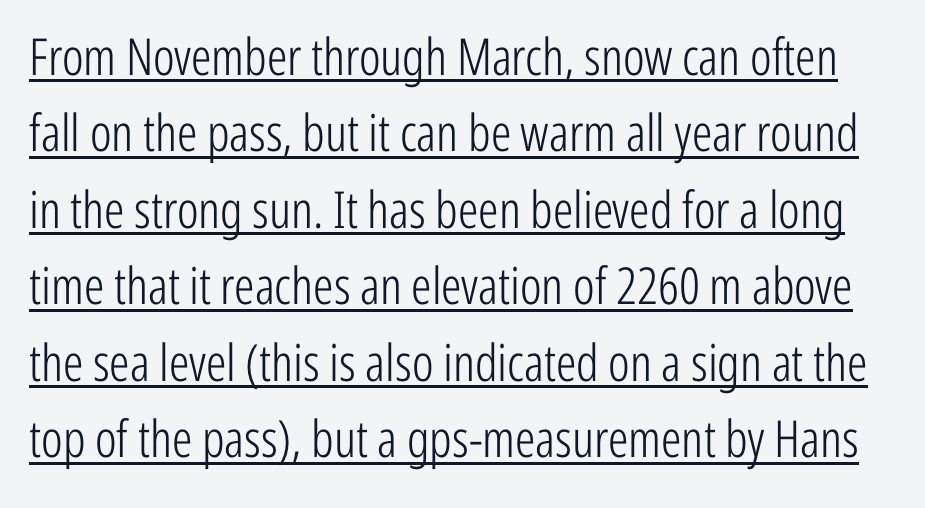
{"serif": "no", "italic": "no", "bold": "no", "weight": "light", "width": "condensed", "stroke_contrast": "low", "x_height": "medium", "monospaced": "no", "underline": "yes", "line_spacing": "normal", "line_spacing_ratio": 1.5, "letter_spacing": "normal", "letter_spacing_em": 0.0, "glyph_px": 51}
